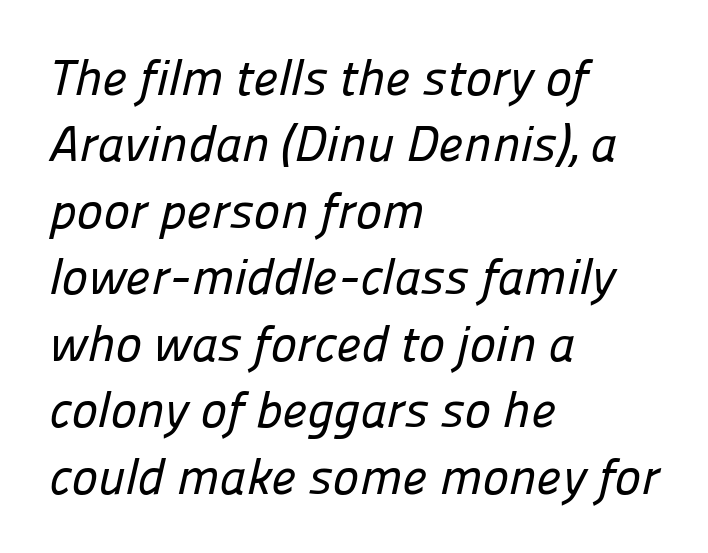
Q: Is the typeface a serif or a sans-serif typeface? A: Sans-serif.
Q: Is the text underlined? A: No.
Q: How is the paragraph aligned? A: Left-aligned.
Q: Is the spacing between letters normal or unusually wide? A: Normal.
Q: Is the spacing between lines tight, normal or loose? A: Normal.
Q: Width (condensed, normal, or wide)? A: Normal.
Q: Stroke contrast? A: Low.
Q: x-height? A: Medium.
Q: Monospaced? A: No.
